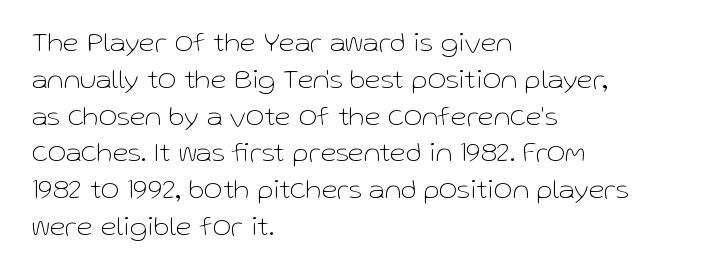
{"serif": "no", "italic": "no", "bold": "no", "weight": "thin", "width": "normal", "stroke_contrast": "low", "x_height": "medium", "monospaced": "no", "underline": "no", "align": "left", "line_spacing": "normal", "line_spacing_ratio": 1.27, "letter_spacing": "normal", "letter_spacing_em": 0.0, "glyph_px": 29}
